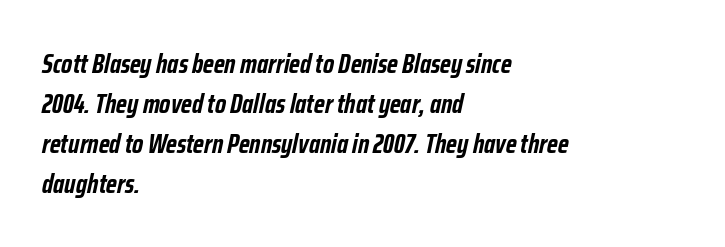
The image shows 27 px bold type, italic (leaning right); set left-aligned, normal line spacing (1.48x), normal letter spacing, not underlined.
